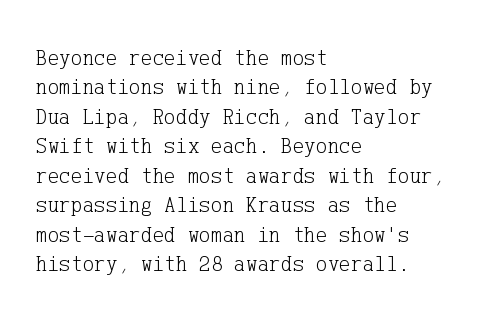
The image shows 22 px text type, upright; set left-aligned, normal line spacing (1.34x), normal letter spacing, not underlined.
